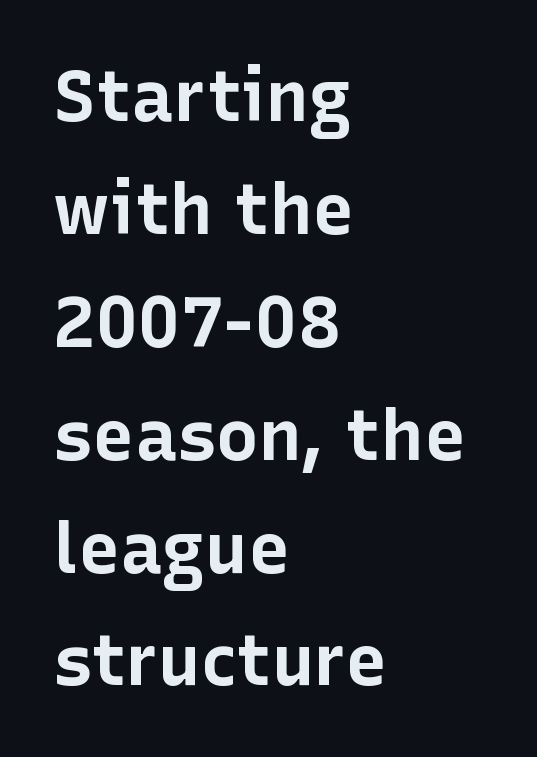
{"serif": "no", "italic": "no", "bold": "yes", "weight": "bold", "width": "normal", "stroke_contrast": "low", "x_height": "medium", "monospaced": "no", "underline": "no", "align": "left", "line_spacing": "normal", "line_spacing_ratio": 1.59, "letter_spacing": "normal", "letter_spacing_em": 0.0, "glyph_px": 71}
